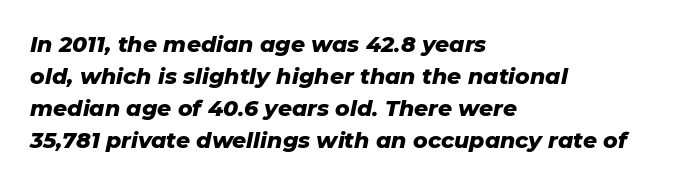
Q: Is the text bold? A: Yes.
Q: Is the text italic (slanted)? A: Yes, it leans right by about 11 degrees.
Q: Is the text underlined? A: No.
Q: How is the paragraph aligned? A: Left-aligned.
Q: Is the spacing between letters normal or unusually wide? A: Normal.
Q: Is the spacing between lines tight, normal or loose? A: Normal.
